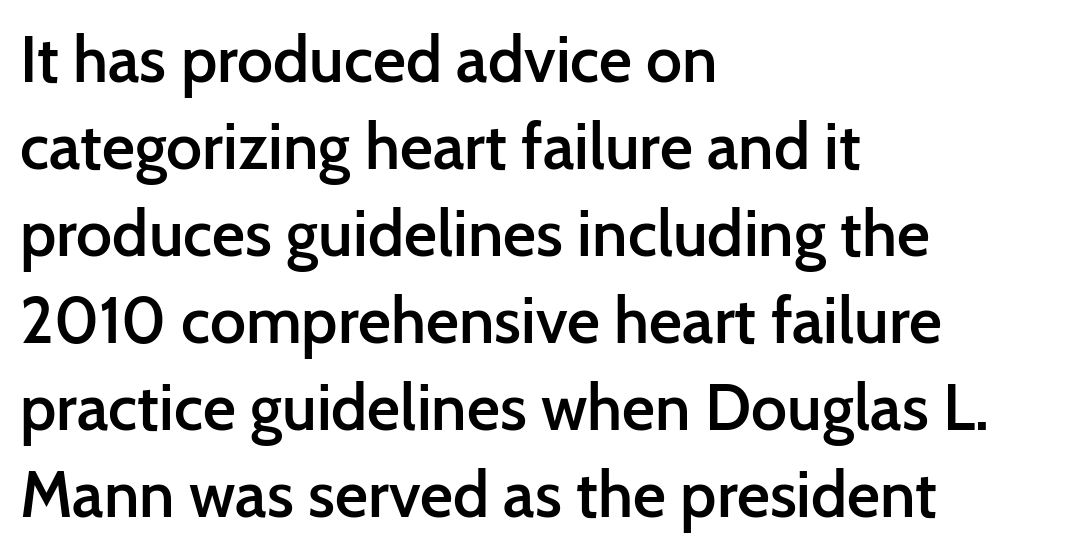
{"serif": "no", "italic": "no", "bold": "semi", "weight": "semibold", "width": "normal", "stroke_contrast": "low", "x_height": "medium", "monospaced": "no", "underline": "no", "align": "left", "line_spacing": "normal", "line_spacing_ratio": 1.36, "letter_spacing": "normal", "letter_spacing_em": 0.0, "glyph_px": 64}
